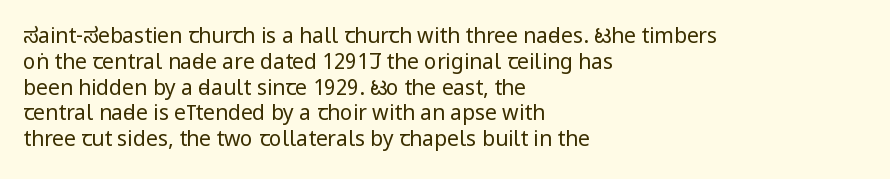
Visually the block forms a straight wall on the left and a jagged coastline on the right. This sample uses plain, unmodified letter spacing. The face looks like a standard text weight, possibly lighter. Check under the words: just untouched page. Does the lettering tilt? It doesn't — this is upright.
